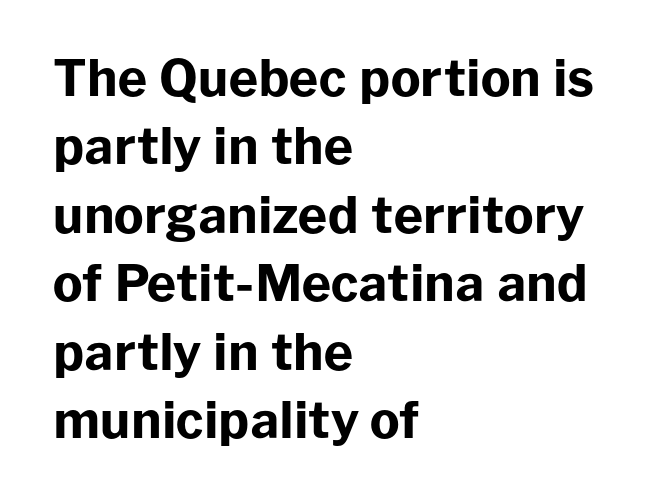
{"serif": "no", "italic": "no", "bold": "yes", "weight": "bold", "width": "normal", "stroke_contrast": "low", "x_height": "medium", "monospaced": "no", "underline": "no", "align": "left", "line_spacing": "normal", "line_spacing_ratio": 1.37, "letter_spacing": "normal", "letter_spacing_em": 0.0, "glyph_px": 50}
